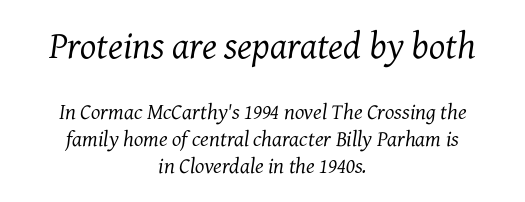
{"serif": "yes", "italic": "yes", "lean": "right", "slant_degrees": 7, "bold": "no", "weight": "regular", "width": "normal", "stroke_contrast": "medium", "x_height": "medium", "monospaced": "no", "underline": "no", "align": "center", "line_spacing_ratio": 1.21, "letter_spacing": "normal", "letter_spacing_em": 0.0, "larger_block": "first", "size_ratio": 1.73, "glyph_px": 38}
